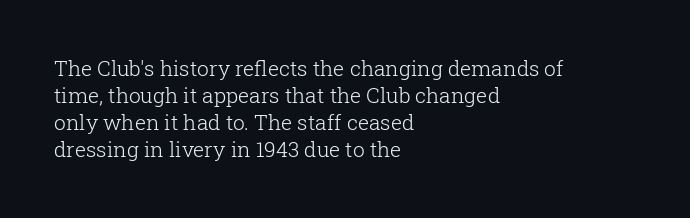
Q: Is the text bold? A: No.
Q: Is the text italic (slanted)? A: No, it is upright.
Q: Is the text underlined? A: No.
Q: How is the paragraph aligned? A: Left-aligned.
Q: Is the spacing between letters normal or unusually wide? A: Normal.
Q: Is the spacing between lines tight, normal or loose? A: Normal.
